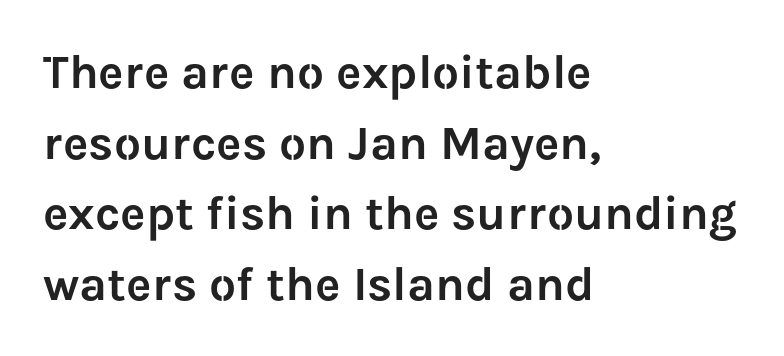
The specimen omits any rule beneath the text block's lines. Visually the block forms a straight wall on the left and a jagged coastline on the right. Do the letters lean? They stand straight. The gaps between neighbouring characters are ordinary and unremarkable. These lines are rendered in a variable-pitch font. Compared with typical paragraphs, the rows here are spaced about the same.
